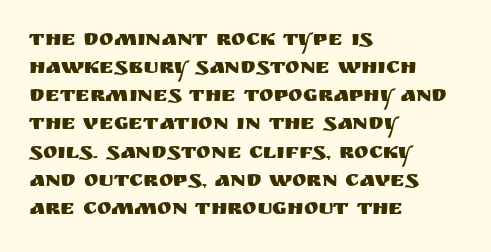
The image shows 22 px text type, upright; set left-aligned, normal line spacing (1.28x), normal letter spacing, not underlined.
